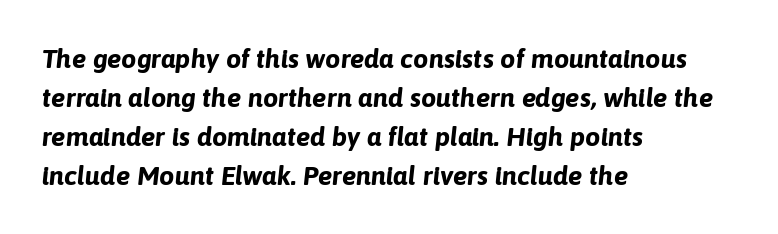
The image shows 27 px bold type, italic (leaning right); set left-aligned, normal line spacing (1.45x), normal letter spacing, not underlined.
